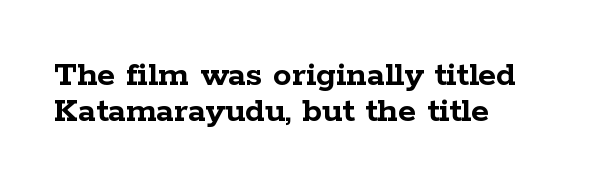
The image shows 37 px semibold, wide serif type, upright; set left-aligned, tight line spacing (0.96x), normal letter spacing, not underlined; low stroke contrast and a medium x-height.
